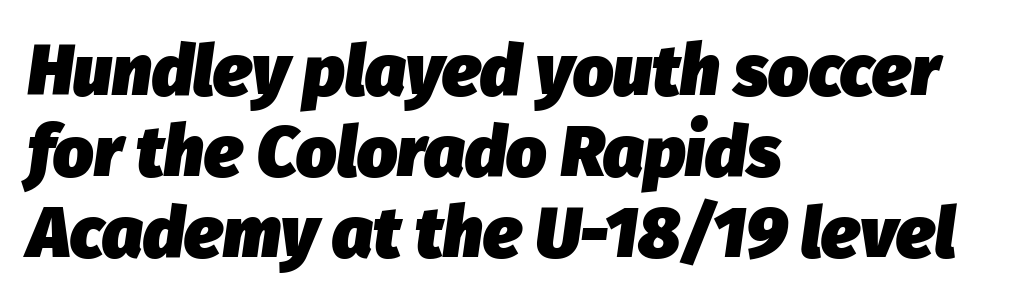
The letterforms sit shoulder to shoulder at normal distance. Plenty of ink on the page — the face is bold. Horizontal alignment here is leftward, the default for most running prose. Quick note: italic.
